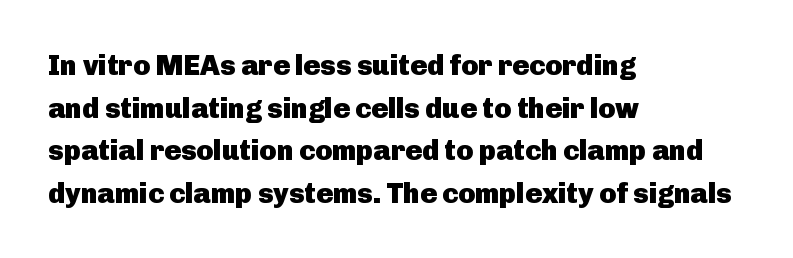
{"serif": "no", "italic": "no", "bold": "yes", "weight": "heavy", "width": "normal", "stroke_contrast": "low", "x_height": "medium", "monospaced": "no", "underline": "no", "align": "left", "line_spacing": "normal", "line_spacing_ratio": 1.52, "letter_spacing": "normal", "letter_spacing_em": 0.0, "glyph_px": 28}
